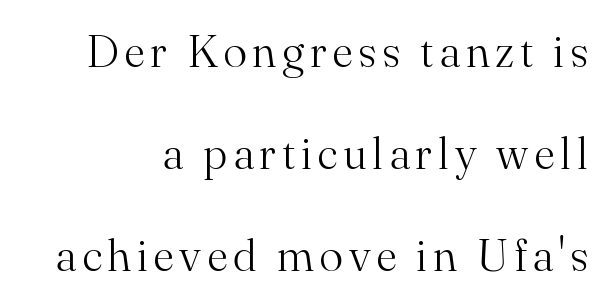
Ascenders rise straight up at ninety degrees. Each row of text sits above clean, open space. Is the type heavy? It reads as light-to-regular instead. The vertical gap from one line to the next is large. Each letter keeps its own natural width here, so spacing adapts to shape.
